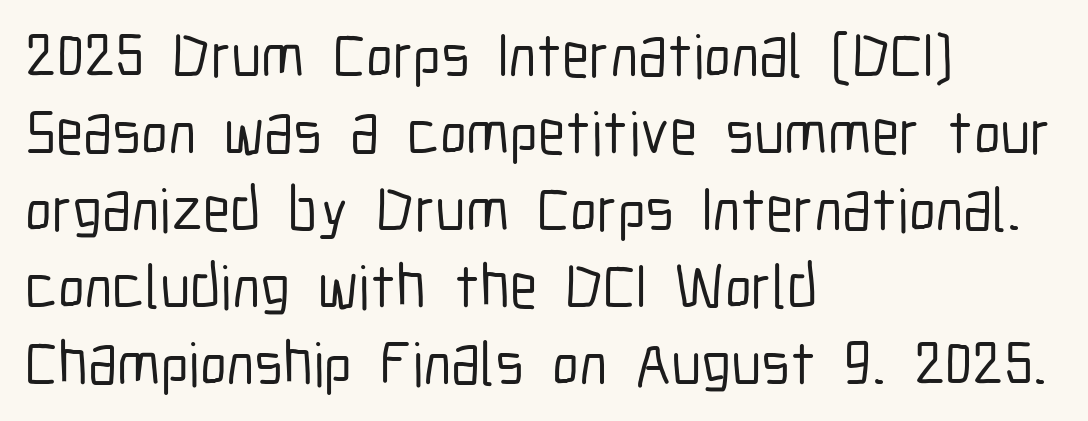
Q: Is the text italic (slanted)? A: No, it is upright.
Q: Is the typeface a serif or a sans-serif typeface? A: Sans-serif.
Q: Is the text underlined? A: No.
Q: How is the paragraph aligned? A: Left-aligned.
Q: Is the spacing between letters normal or unusually wide? A: Normal.
Q: Width (condensed, normal, or wide)? A: Condensed.
Q: Stroke contrast? A: Low.
Q: x-height? A: Medium.
Q: Monospaced? A: No.
